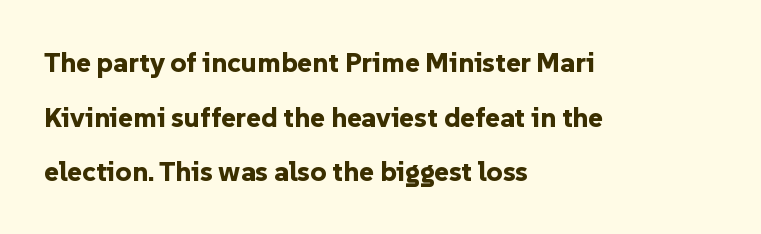
The image shows 28 px bold sans-serif type, upright; set left-aligned, loose line spacing (1.95x), normal letter spacing, not underlined; low stroke contrast and a medium x-height.
